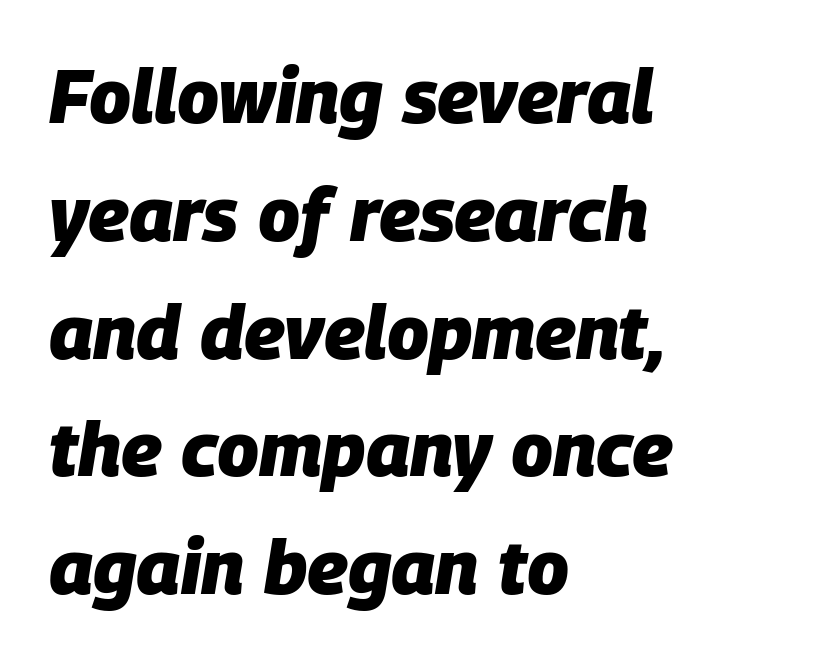
Q: Is the text bold? A: Yes.
Q: Is the text italic (slanted)? A: Yes, it leans right by about 9 degrees.
Q: Is the text underlined? A: No.
Q: How is the paragraph aligned? A: Left-aligned.
Q: Is the spacing between letters normal or unusually wide? A: Normal.
Q: Is the spacing between lines tight, normal or loose? A: Normal.
Q: Width (condensed, normal, or wide)? A: Normal.
Q: Stroke contrast? A: Low.
Q: x-height? A: Large.
Q: Monospaced? A: No.
